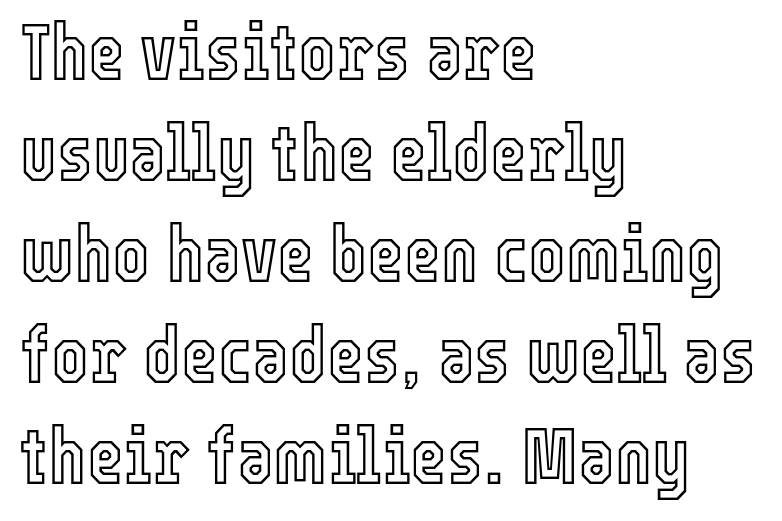
Q: Is the text italic (slanted)? A: No, it is upright.
Q: Is the text underlined? A: No.
Q: How is the paragraph aligned? A: Left-aligned.
Q: Is the spacing between letters normal or unusually wide? A: Normal.
Q: Is the spacing between lines tight, normal or loose? A: Normal.
Q: Width (condensed, normal, or wide)? A: Condensed.
Q: x-height? A: Medium.
Q: Monospaced? A: No.
